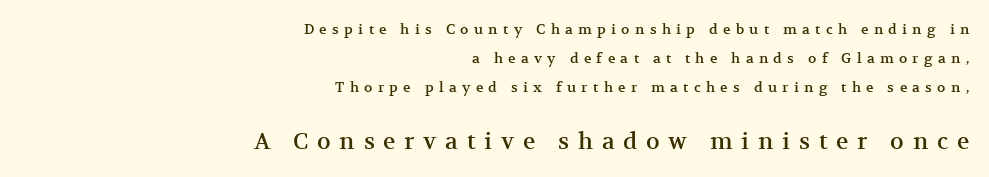
The image shows 23 px text type, upright; set right-aligned, loose line spacing (2.08x), unusually wide letter spacing (+0.38 em), not underlined; the second (bottom) block is 1.64x larger.
